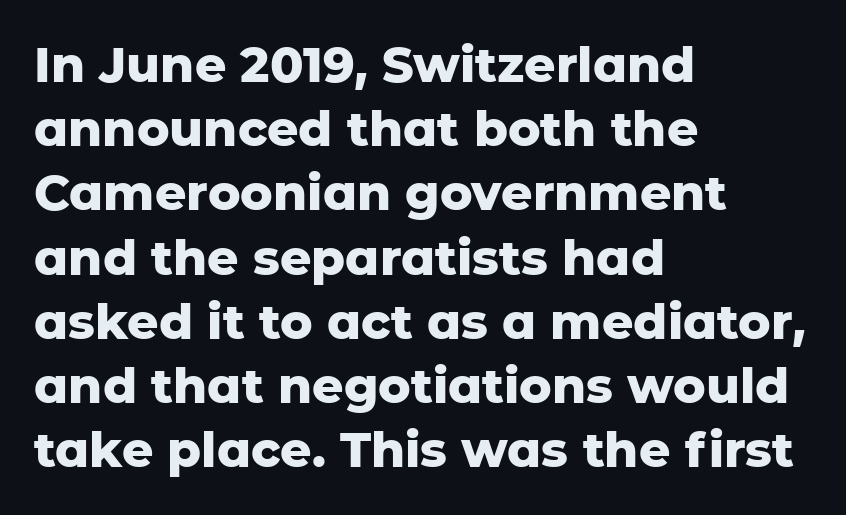
Q: Is the text bold? A: Yes.
Q: Is the text italic (slanted)? A: No, it is upright.
Q: Is the typeface a serif or a sans-serif typeface? A: Sans-serif.
Q: Is the text underlined? A: No.
Q: How is the paragraph aligned? A: Left-aligned.
Q: Is the spacing between letters normal or unusually wide? A: Normal.
Q: Is the spacing between lines tight, normal or loose? A: Normal.
Q: Width (condensed, normal, or wide)? A: Normal.
Q: Stroke contrast? A: Low.
Q: x-height? A: Medium.
Q: Monospaced? A: No.
